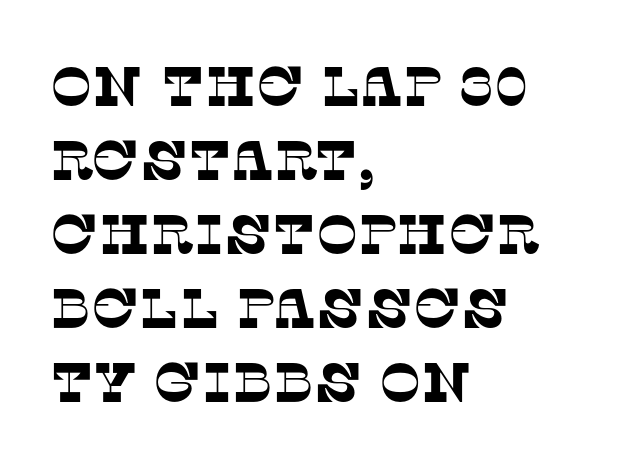
The passage shown has conventional tracking throughout. Compared with a centered layout, this one pins lines to the left instead. Is this a fixed-width face? No — the glyphs have proportional, varying widths. Small tapered or slab feet sit at the stroke ends, so this counts as serif. What's the leading like? Ordinary, nothing unusual.
